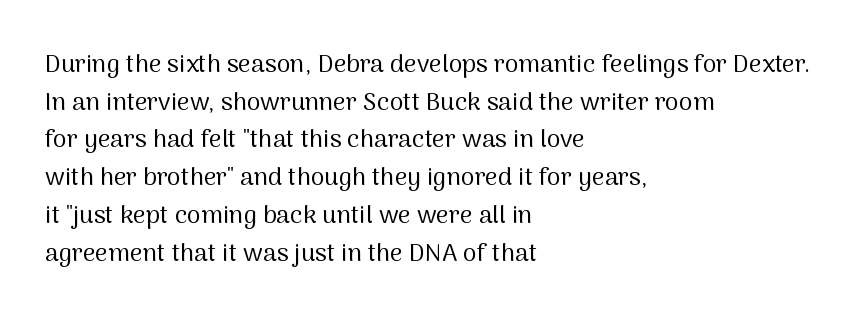
{"italic": "no", "bold": "no", "underline": "no", "align": "left", "line_spacing": "normal", "line_spacing_ratio": 1.51, "letter_spacing": "normal", "letter_spacing_em": 0.0, "glyph_px": 25}
